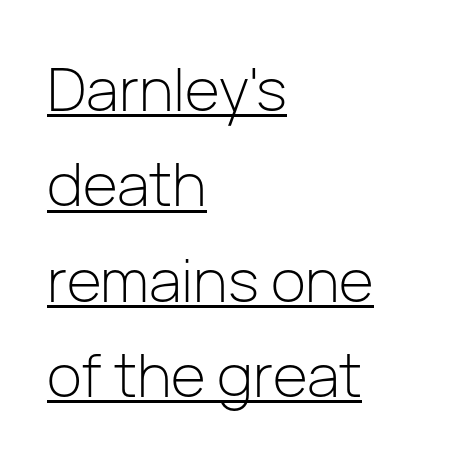
The image shows 60 px light sans-serif type, upright; set left-aligned, normal line spacing (1.59x), normal letter spacing, underlined; low stroke contrast and a medium x-height.
